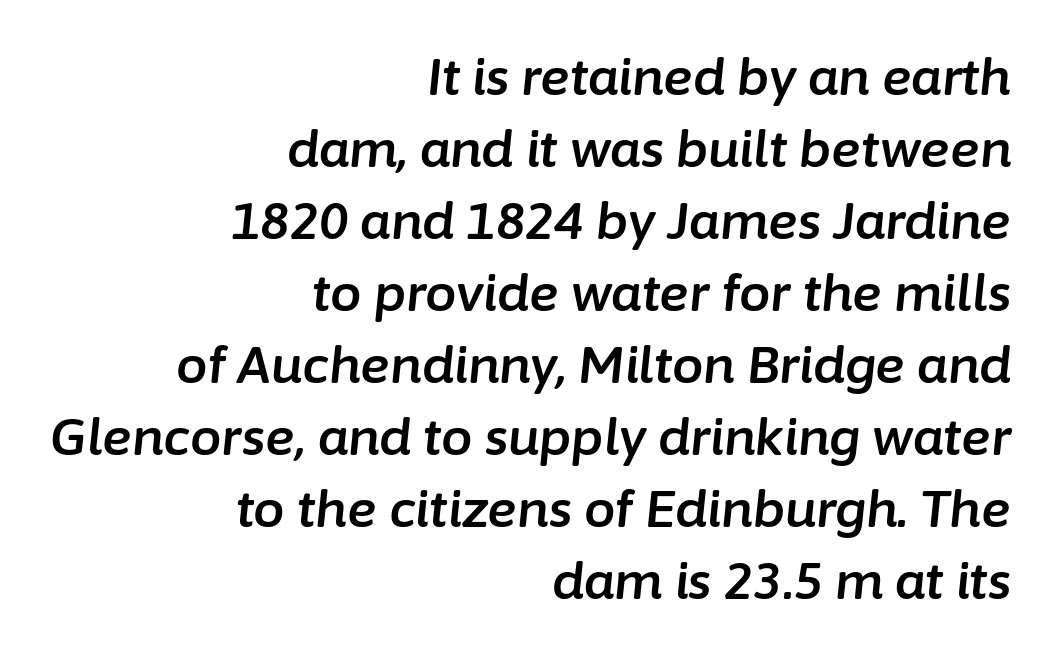
{"italic": "yes", "lean": "right", "slant_degrees": 6, "width": "normal", "stroke_contrast": "low", "x_height": "medium", "monospaced": "no", "underline": "no", "align": "right", "line_spacing": "normal", "line_spacing_ratio": 1.44, "letter_spacing": "normal", "letter_spacing_em": 0.0, "glyph_px": 50}
